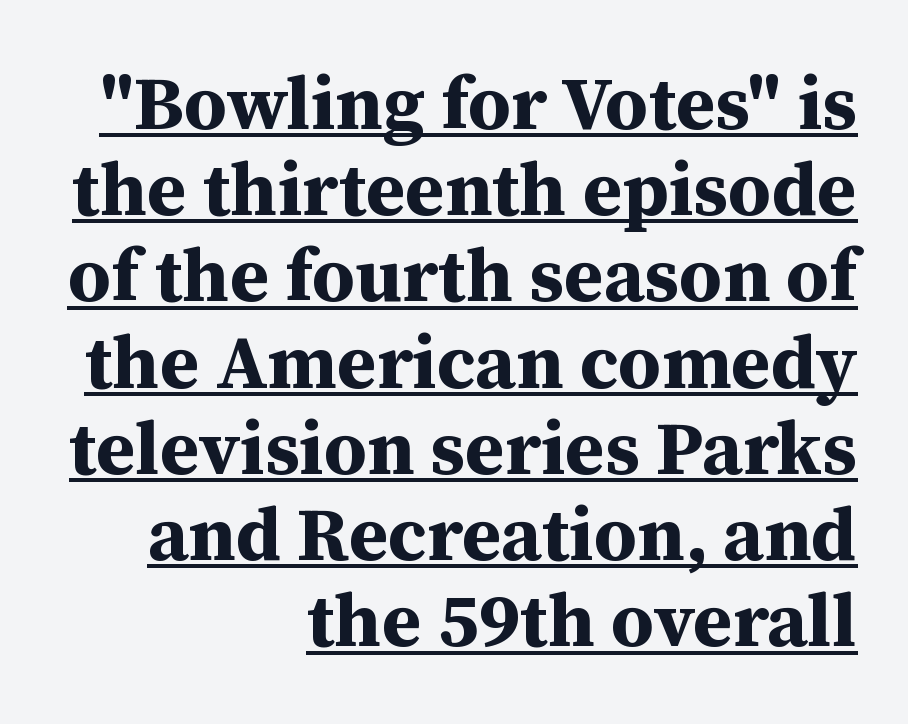
{"serif": "yes", "italic": "no", "bold": "yes", "weight": "bold", "width": "normal", "stroke_contrast": "medium", "x_height": "medium", "monospaced": "no", "underline": "yes", "align": "right", "line_spacing": "tight", "line_spacing_ratio": 1.15, "letter_spacing": "normal", "letter_spacing_em": 0.0, "glyph_px": 75}
